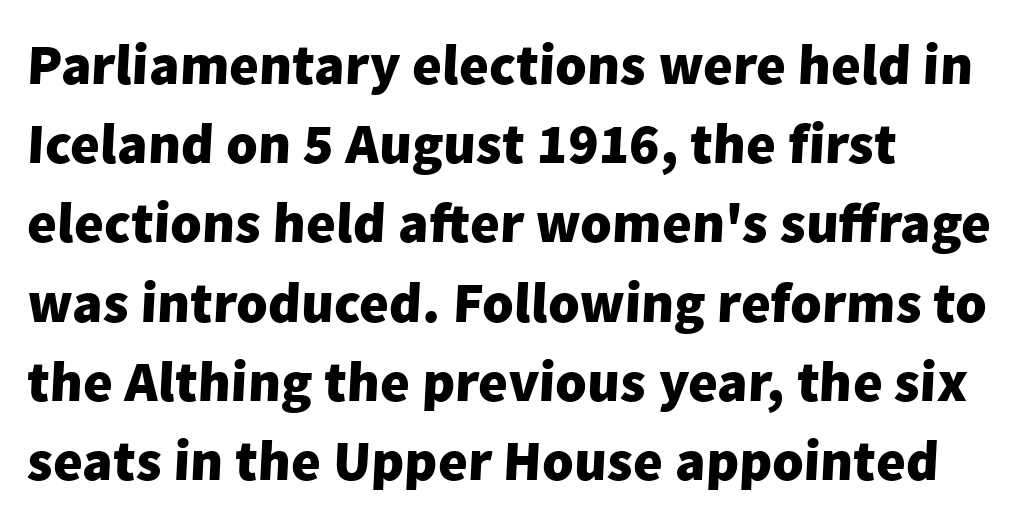
{"serif": "no", "bold": "yes", "weight": "heavy", "width": "normal", "stroke_contrast": "low", "x_height": "medium", "monospaced": "no", "underline": "no", "align": "left", "line_spacing": "normal", "line_spacing_ratio": 1.39, "letter_spacing": "normal", "letter_spacing_em": 0.0, "glyph_px": 57}
